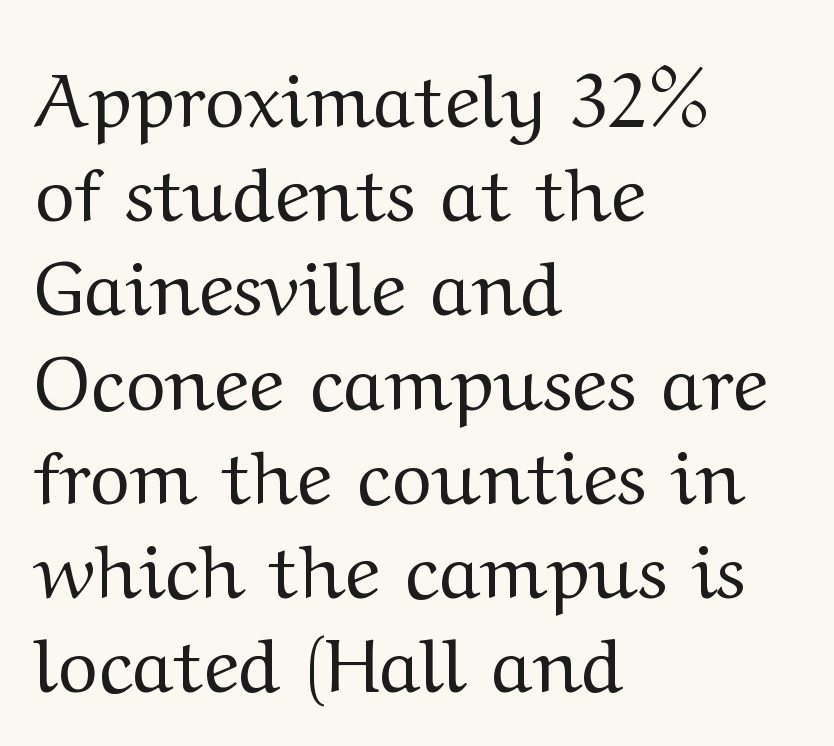
Horizontally, the lines are justified to the leading edge only. Quick note: underline off. Counters stay open thanks to moderate or lighter strokes. Nothing unusual about the tracking: characters are spaced as the font intends. Does the type have serifs? Yes, each stem ends in a small foot.
